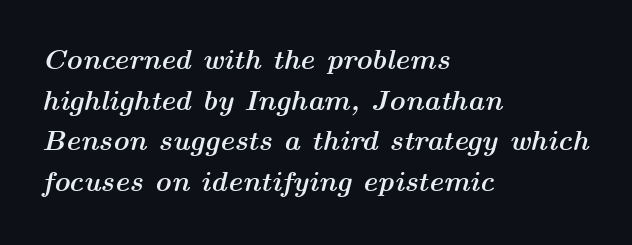
The image shows 28 px semibold, wide type, italic (leaning right); set left-aligned, normal line spacing (1.45x), normal letter spacing, not underlined; medium stroke contrast and a medium x-height.
